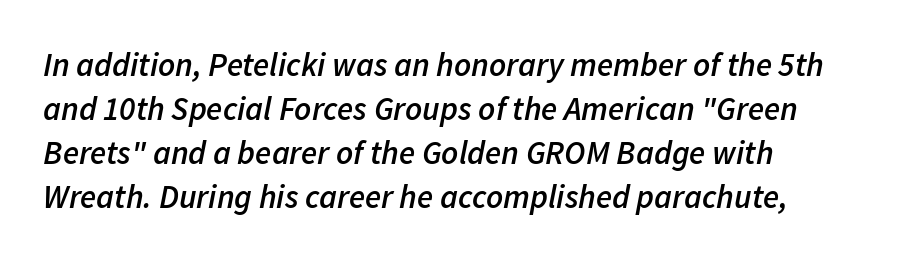
{"italic": "yes", "lean": "right", "slant_degrees": 11, "bold": "semi", "weight": "semibold", "width": "normal", "stroke_contrast": "low", "x_height": "medium", "monospaced": "no", "underline": "no", "align": "left", "line_spacing": "normal", "line_spacing_ratio": 1.33, "letter_spacing": "normal", "letter_spacing_em": 0.0, "glyph_px": 33}
